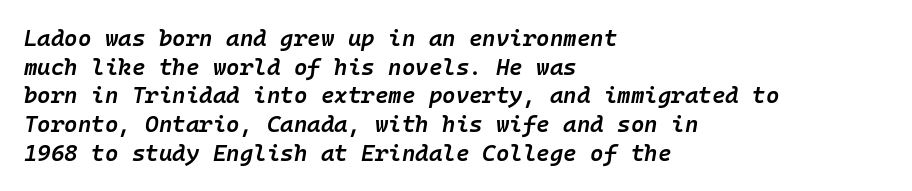
The image shows 23 px text type, italic (leaning right); set left-aligned, normal line spacing (1.25x), normal letter spacing, not underlined.
